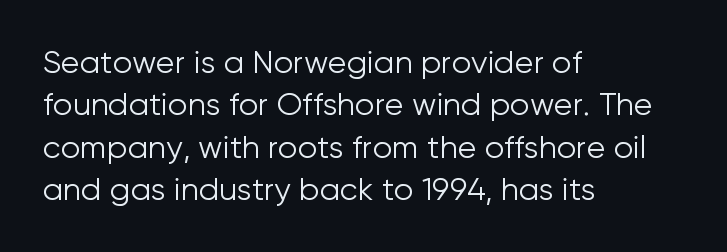
Q: Is the text bold? A: No.
Q: Is the text italic (slanted)? A: No, it is upright.
Q: Is the typeface a serif or a sans-serif typeface? A: Sans-serif.
Q: Is the text underlined? A: No.
Q: How is the paragraph aligned? A: Left-aligned.
Q: Is the spacing between letters normal or unusually wide? A: Normal.
Q: Is the spacing between lines tight, normal or loose? A: Normal.
Q: Width (condensed, normal, or wide)? A: Normal.
Q: Stroke contrast? A: Low.
Q: x-height? A: Medium.
Q: Monospaced? A: No.
